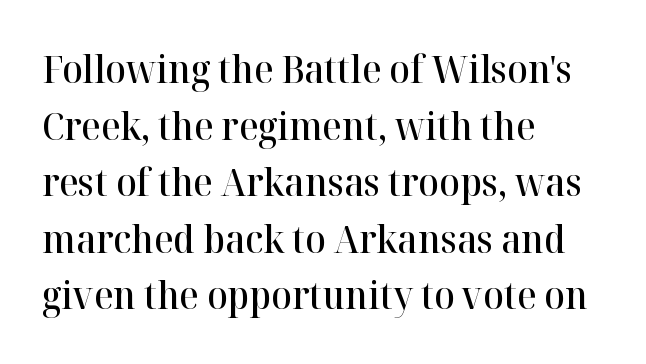
Honestly, the row spacing looks completely unremarkable. Compared with an ordinary text face, these strokes are moderately heavier — a semibold. The specimen omits any rule beneath the text block's lines. The typesetter chose a ragged-right arrangement here.
